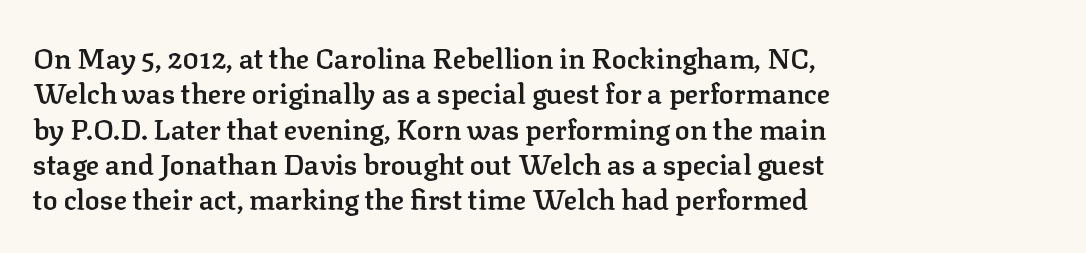
{"serif": "yes", "italic": "no", "bold": "semi", "weight": "semibold", "width": "normal", "stroke_contrast": "low", "x_height": "medium", "monospaced": "no", "underline": "no", "align": "left", "line_spacing": "normal", "line_spacing_ratio": 1.26, "letter_spacing": "normal", "letter_spacing_em": 0.0, "glyph_px": 28}
